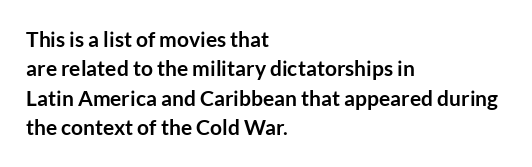
{"italic": "no", "bold": "yes", "underline": "no", "align": "left", "line_spacing": "normal", "line_spacing_ratio": 1.4, "letter_spacing": "normal", "letter_spacing_em": 0.0, "glyph_px": 21}
